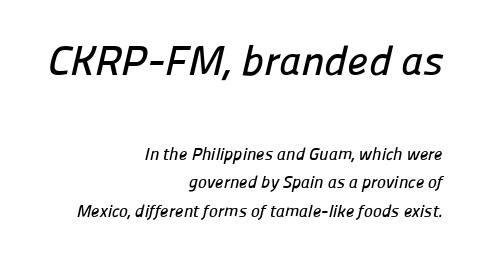
Only glyphs here, with clear space below each row. I'd call this a sans setting — the letters go barefoot. The ragged edge is on the left, which tells us the setting is flush right. What's the leading like? Ordinary, nothing unusual. Between these two stacked blocks, the higher one wins on size. This rendering leaves character spacing at its baseline value.
